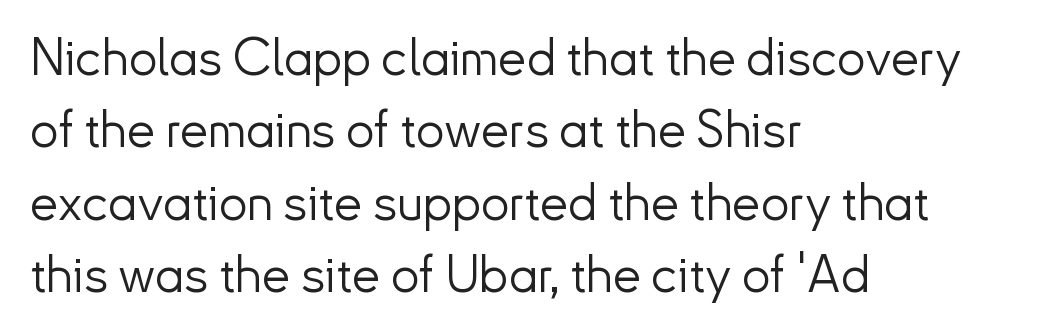
The image shows 51 px light sans-serif type, upright; set left-aligned, normal line spacing (1.42x), normal letter spacing, not underlined; low stroke contrast and a small x-height.
